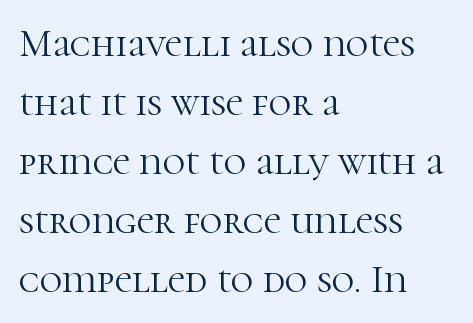
The image shows 39 px light serif type, upright; set left-aligned, normal line spacing (1.51x), normal letter spacing, not underlined; high stroke contrast and a medium x-height.
